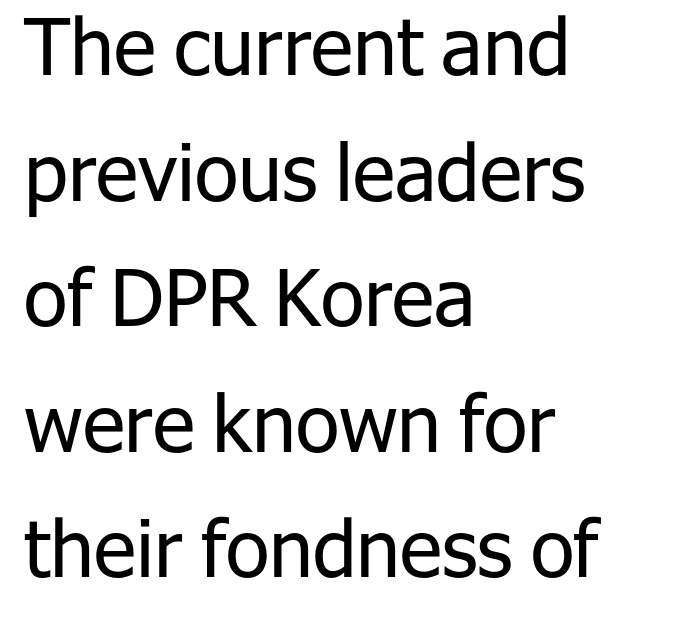
In terms of letterform style, serifs are entirely absent. The tracking reads as untouched default to a designer's eye. The cut favours lightness, reaching ordinary text weight at its darkest. Layout note: lines flush left.
